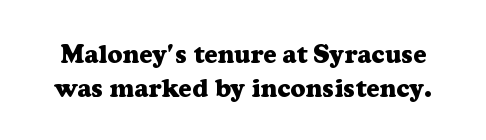
Q: Is the text bold? A: Yes.
Q: Is the text italic (slanted)? A: No, it is upright.
Q: Is the text underlined? A: No.
Q: Is the spacing between letters normal or unusually wide? A: Normal.
Q: Is the spacing between lines tight, normal or loose? A: Normal.
